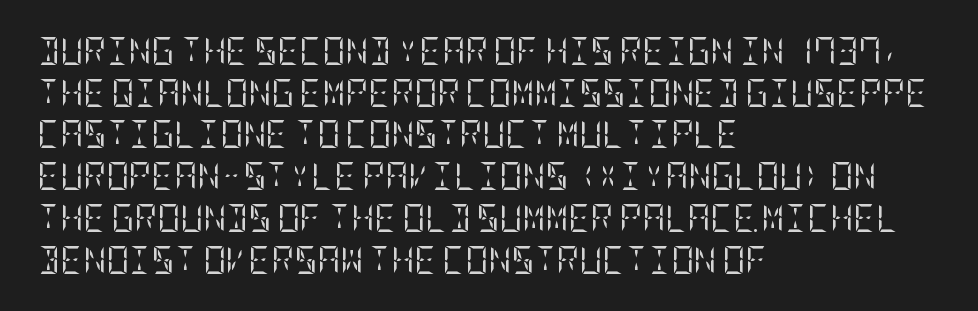
Is this a sans? No — the strokes have serifs. Quick note: not italic, upright. The rendering uses a moderate line-height, typical for paragraphs. Nobody drew a line under any word here. This sample is left-justified, so line endings fall wherever the words run out. Standard letterfit; no display-style spreading of the glyphs.
